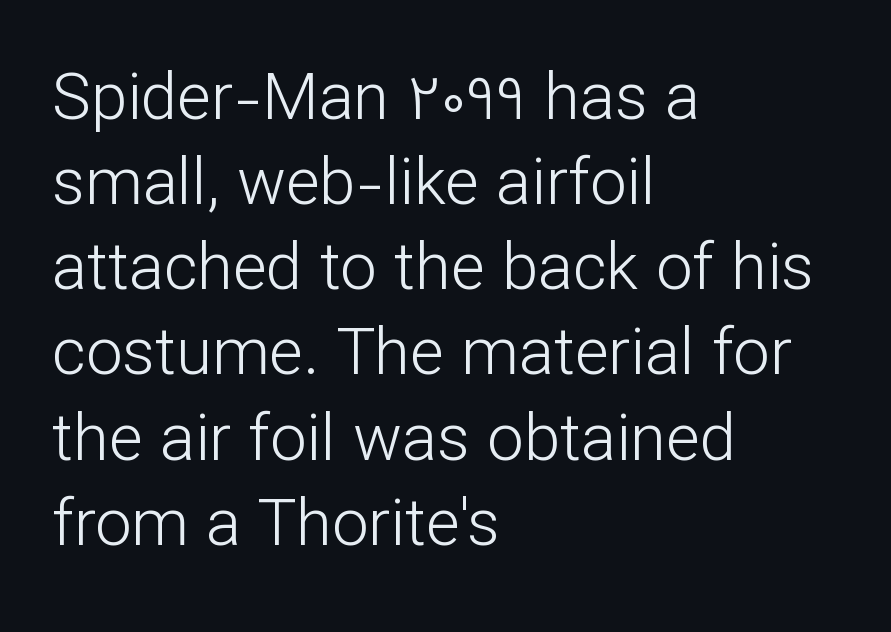
Does the copy run flush right? No — it runs flush left. Nope, no serifs anywhere on these letters. Successive baselines arrive at the customary interval. Characters follow at the spacing the type designer built in. This is the regular roman posture of the typeface.
